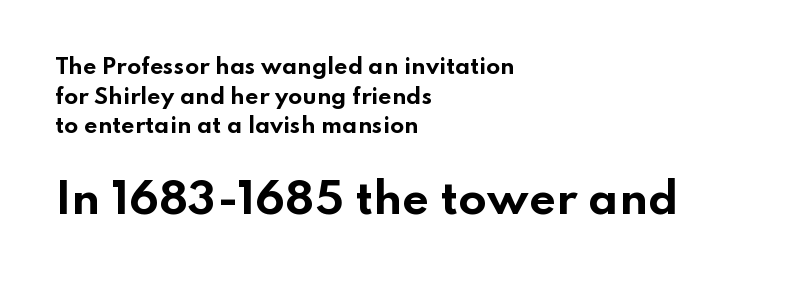
The image shows 42 px bold, wide sans-serif type, upright; set left-aligned, normal line spacing (1.41x), normal letter spacing, not underlined; the second (bottom) block is 2.0x larger; low stroke contrast and a small x-height.
